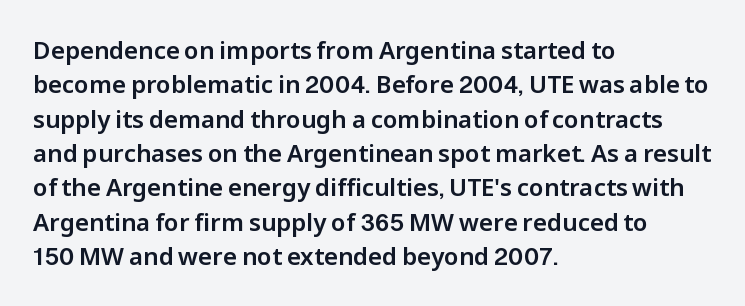
Q: Is the text italic (slanted)? A: No, it is upright.
Q: Is the text underlined? A: No.
Q: How is the paragraph aligned? A: Left-aligned.
Q: Is the spacing between letters normal or unusually wide? A: Normal.
Q: Is the spacing between lines tight, normal or loose? A: Normal.
